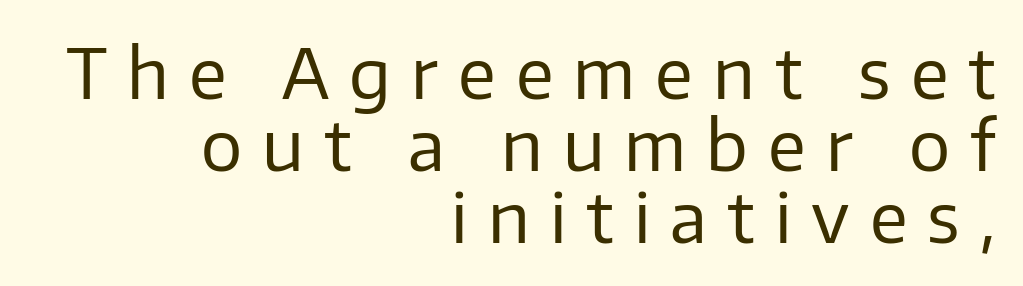
The image shows 69 px regular-weight sans-serif type, upright; set right-aligned, tight line spacing (1.04x), unusually wide letter spacing (+0.29 em), not underlined; low stroke contrast and a medium x-height.
